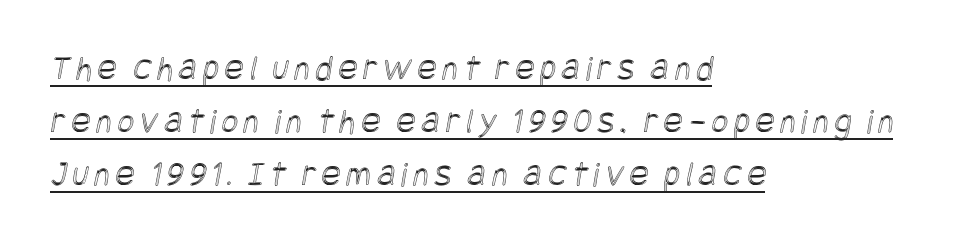
Leftover space on each line is placed entirely after the last word. Is there much room between lines? A standard amount, neither cramped nor airy. Quick note: underline on.
